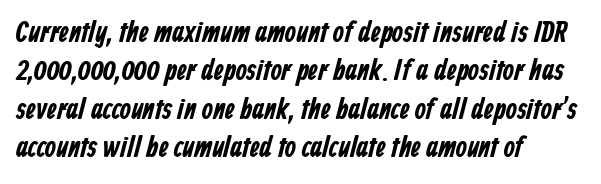
The image shows 29 px bold, condensed sans-serif type; set left-aligned, normal line spacing (1.32x), normal letter spacing, not underlined; low stroke contrast and a medium x-height.
